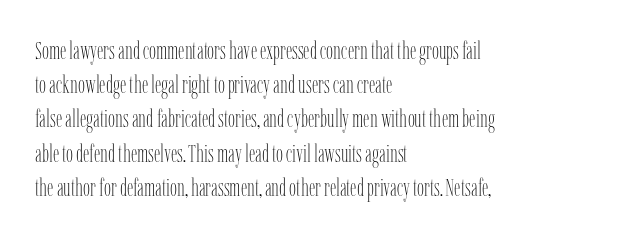
The area under the type is left untouched. A roman cut, with each character standing at attention. Observe the ordinary spacing: letters are neighbours, not strangers. Notice how the passage keeps a crisp vertical edge on the left only.
